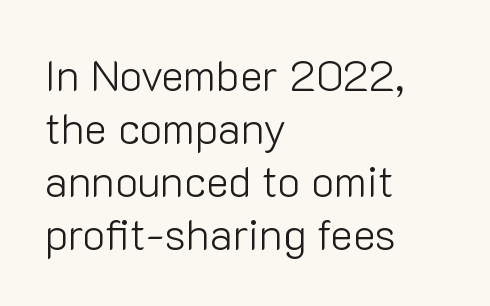
Spacing between characters is what you'd get straight out of the box. The face used here is proportionally spaced, like ordinary book or web type. This is roman type, the default non-slanted kind. A light-to-regular cut is what we see here. This is sans-serif lettering, the kind often seen on screens and signage. Leftover space on each line is placed entirely after the last word.
